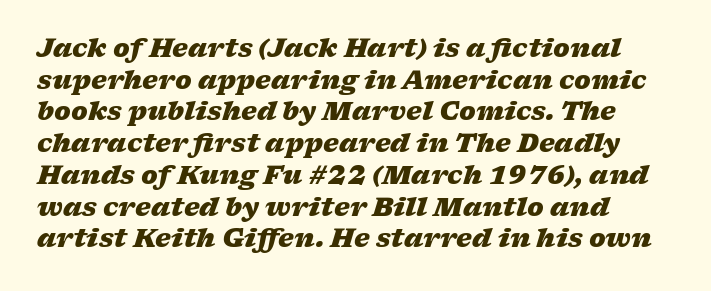
This sample is left-justified, so line endings fall wherever the words run out. Just letters on the line, the space beneath them empty. Regular leading. These lines were composed using italics. Typesetter's note: full bold, strokes at maximum text heaviness. Look at the tracking — it's just the regular setting, nothing added.
